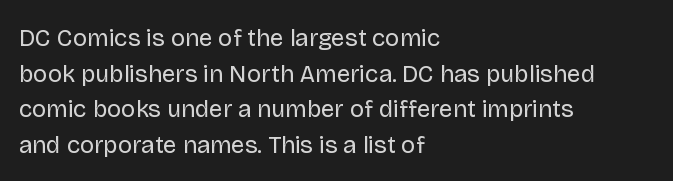
{"italic": "no", "bold": "no", "underline": "no", "align": "left", "line_spacing": "normal", "line_spacing_ratio": 1.48, "letter_spacing": "normal", "letter_spacing_em": 0.0, "glyph_px": 24}
